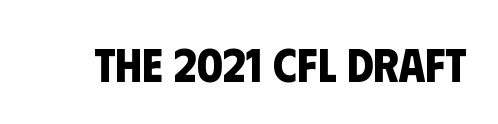
The image shows 48 px bold, condensed sans-serif type; set normal letter spacing, not underlined; low stroke contrast and a large x-height.
